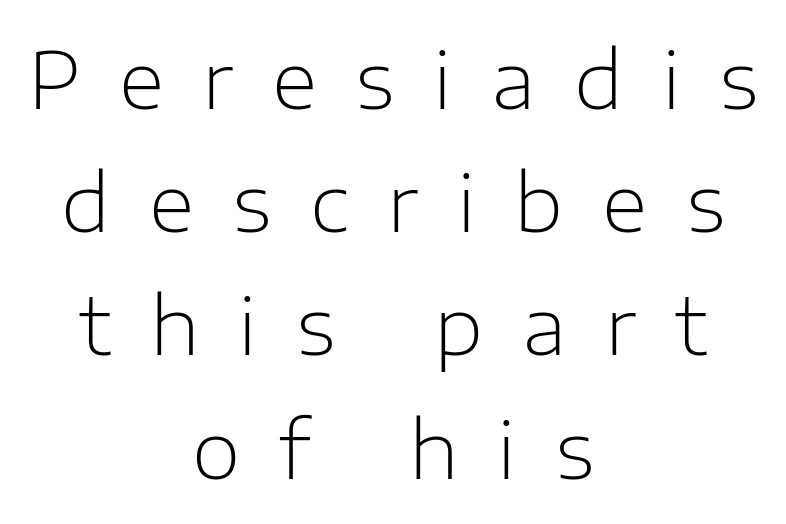
Q: Is the text bold? A: No.
Q: Is the text italic (slanted)? A: No, it is upright.
Q: Is the typeface a serif or a sans-serif typeface? A: Sans-serif.
Q: Is the text underlined? A: No.
Q: How is the paragraph aligned? A: Centered.
Q: Is the spacing between letters normal or unusually wide? A: Unusually wide.
Q: Is the spacing between lines tight, normal or loose? A: Normal.
Q: Width (condensed, normal, or wide)? A: Normal.
Q: Stroke contrast? A: Low.
Q: x-height? A: Medium.
Q: Monospaced? A: No.
